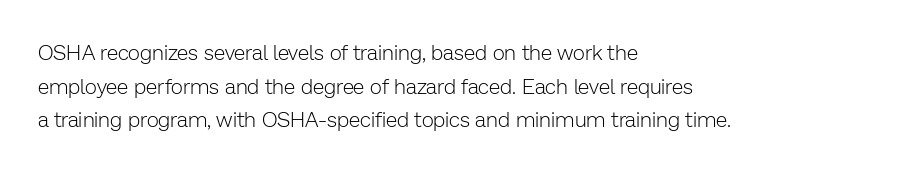
The font's upright variant was chosen for this text. Does the leading feel generous? No, just average. Letters rest on an invisible, unmarked baseline. Heft: none added — not bold. Typeset ragged right — the left edge is the straight one.
